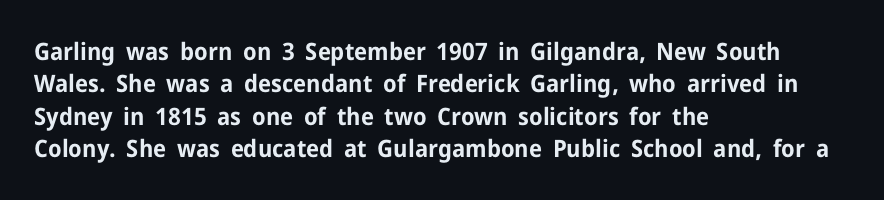
{"italic": "no", "bold": "yes", "underline": "no", "align": "left", "line_spacing": "normal", "line_spacing_ratio": 1.35, "letter_spacing": "normal", "letter_spacing_em": 0.0, "glyph_px": 24}
